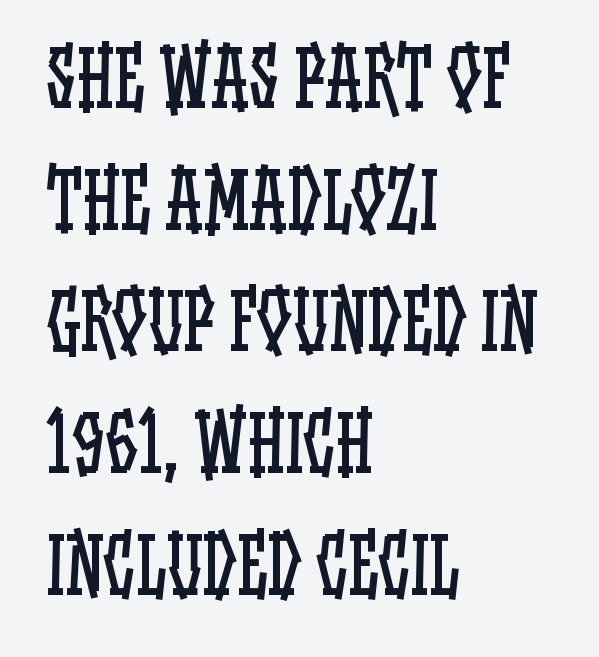
Only glyphs here, with clear space below each row. Honestly, the row spacing looks completely unremarkable. Words appear dense and cohesive because spacing is normal. The font is comparable to plain body text, perhaps lighter. Compared with a centered layout, this one pins lines to the left instead.
